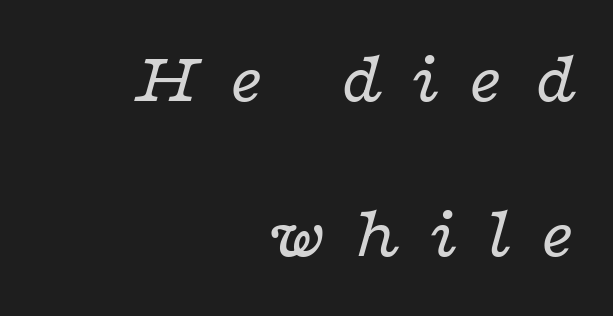
Q: Is the text bold? A: No.
Q: Is the text italic (slanted)? A: Yes, it leans right by about 16 degrees.
Q: Is the typeface a serif or a sans-serif typeface? A: Serif.
Q: Is the text underlined? A: No.
Q: How is the paragraph aligned? A: Right-aligned.
Q: Is the spacing between letters normal or unusually wide? A: Unusually wide.
Q: Is the spacing between lines tight, normal or loose? A: Loose.
Q: Width (condensed, normal, or wide)? A: Wide.
Q: Stroke contrast? A: Low.
Q: x-height? A: Medium.
Q: Monospaced? A: No.
